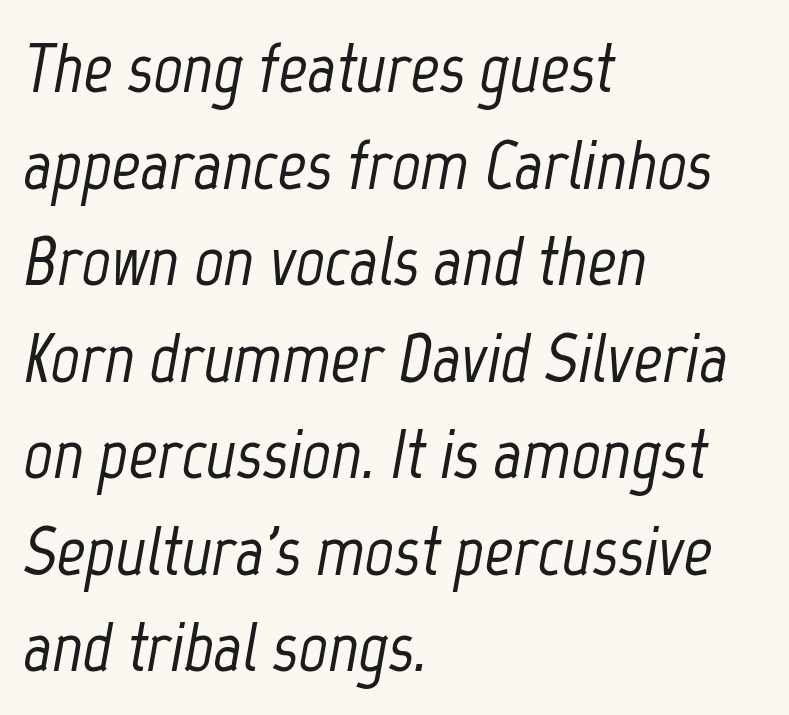
Each new line begins a customary step beneath the previous one. This is oblique type, the kind used for emphasis or titles. The setting favours the left margin, as ordinary paragraphs usually do. Proportional: the letters do not fall into vertical columns.
